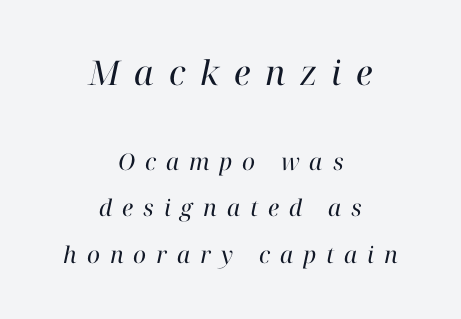
Reading down the block, each line starts at a different indent, mirrored at its end. No chunkiness to these letters — they're not bold. Type style note: has serifs. Summary of vertical rhythm: relaxed, with wide interline spacing. The face used here appears at its bigger size in the upper chunk. Letters rest on an invisible, unmarked baseline.
